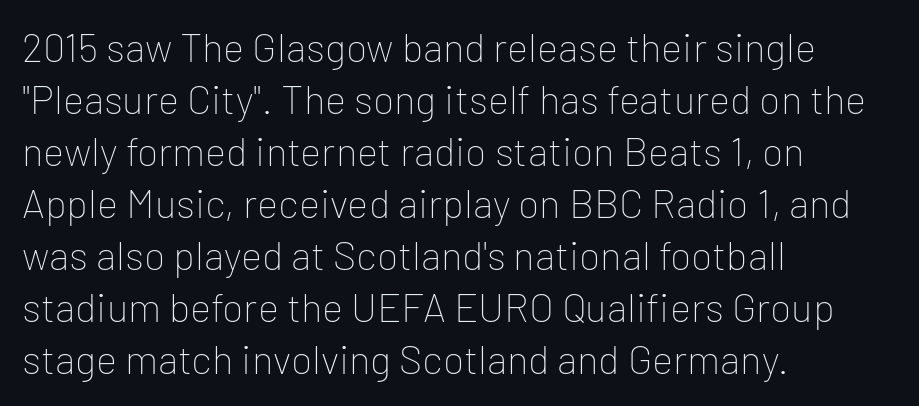
{"serif": "no", "italic": "no", "bold": "no", "weight": "thin", "width": "normal", "stroke_contrast": "low", "x_height": "medium", "monospaced": "no", "underline": "no", "align": "left", "line_spacing": "normal", "line_spacing_ratio": 1.3, "letter_spacing": "normal", "letter_spacing_em": 0.0, "glyph_px": 40}
